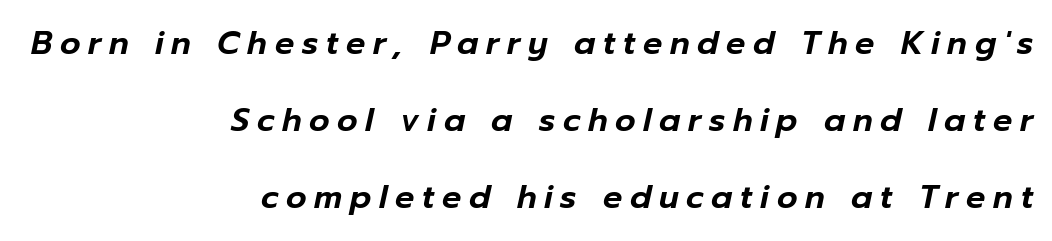
{"italic": "yes", "lean": "right", "slant_degrees": 12, "width": "normal", "stroke_contrast": "low", "x_height": "medium", "monospaced": "no", "underline": "no", "align": "right", "line_spacing": "loose", "line_spacing_ratio": 2.4, "letter_spacing": "wide", "letter_spacing_em": 0.24, "glyph_px": 32}
